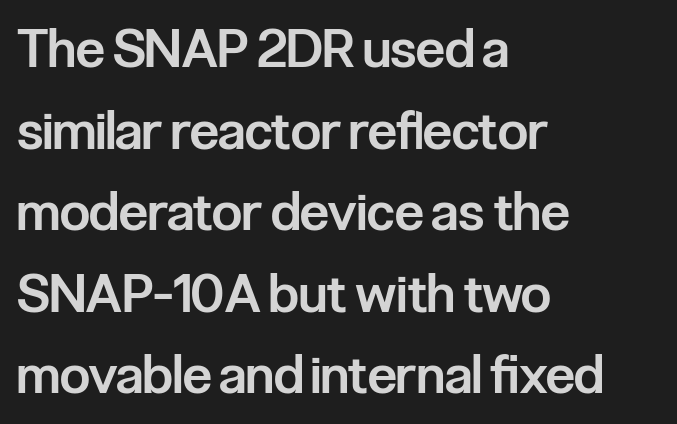
{"serif": "no", "italic": "no", "bold": "semi", "weight": "semibold", "width": "condensed", "stroke_contrast": "low", "x_height": "medium", "monospaced": "no", "underline": "no", "align": "left", "line_spacing": "normal", "line_spacing_ratio": 1.54, "letter_spacing": "normal", "letter_spacing_em": 0.0, "glyph_px": 53}
